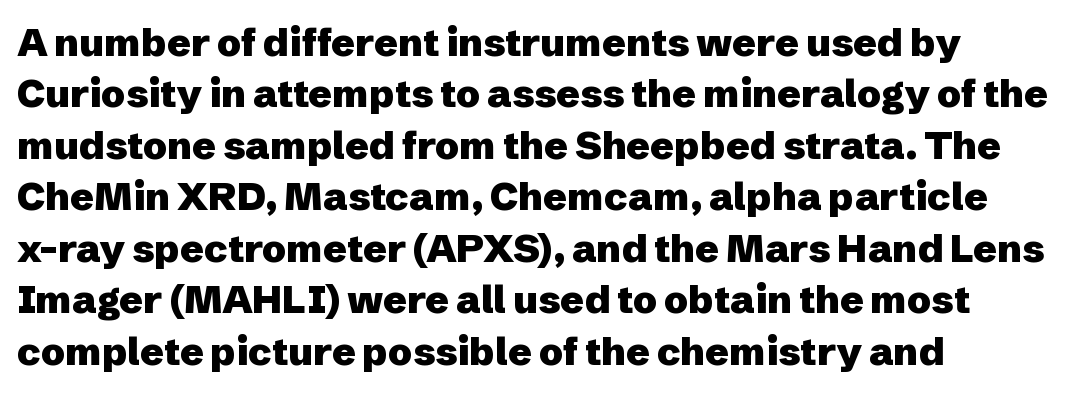
Alignment: flush left. These lines carry a lot of weight — the face is fully bold. In terms of letterform style, serifs are entirely absent. Has an underline been added? It has not.
